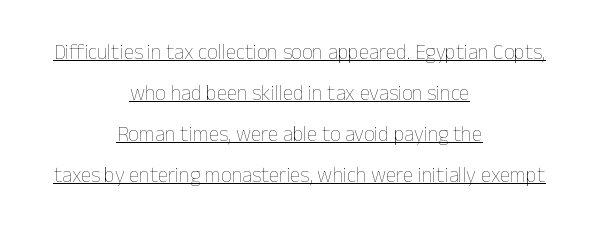
{"italic": "no", "bold": "no", "underline": "yes", "align": "center", "line_spacing": "loose", "line_spacing_ratio": 1.95, "letter_spacing": "normal", "letter_spacing_em": 0.0, "glyph_px": 21}
